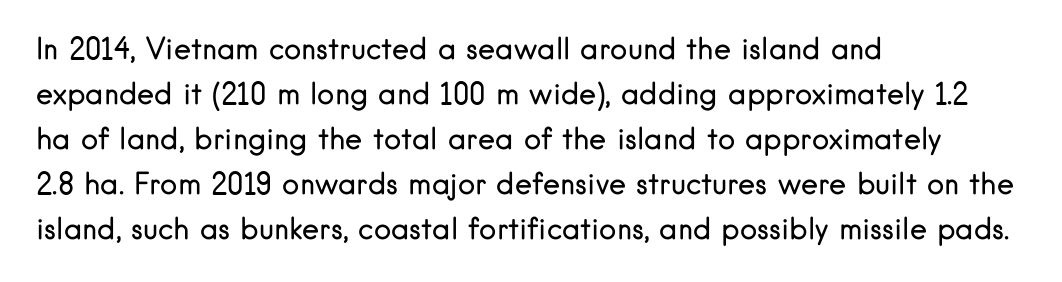
{"serif": "no", "italic": "no", "bold": "no", "weight": "regular", "width": "normal", "stroke_contrast": "low", "x_height": "small", "monospaced": "no", "underline": "no", "align": "left", "line_spacing": "normal", "line_spacing_ratio": 1.55, "letter_spacing": "normal", "letter_spacing_em": 0.0, "glyph_px": 29}
